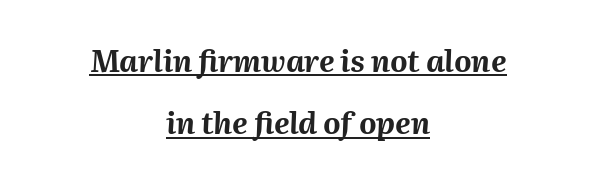
{"italic": "yes", "lean": "right", "slant_degrees": 2, "bold": "yes", "weight": "bold", "width": "normal", "stroke_contrast": "medium", "x_height": "medium", "monospaced": "no", "underline": "yes", "align": "center", "line_spacing": "loose", "line_spacing_ratio": 2.08, "letter_spacing": "normal", "letter_spacing_em": 0.0, "glyph_px": 30}
